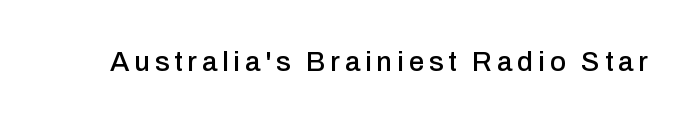
Q: Is the text italic (slanted)? A: No, it is upright.
Q: Is the typeface a serif or a sans-serif typeface? A: Sans-serif.
Q: Is the text underlined? A: No.
Q: Width (condensed, normal, or wide)? A: Normal.
Q: Stroke contrast? A: Low.
Q: x-height? A: Medium.
Q: Monospaced? A: No.
